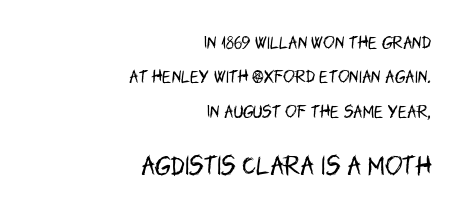
Letters rest on an invisible, unmarked baseline. The gaps between neighbouring characters are ordinary and unremarkable. The setting favours the right margin, as signatures and pull-quotes sometimes do. The lower block of text is set noticeably larger than the block above it.
